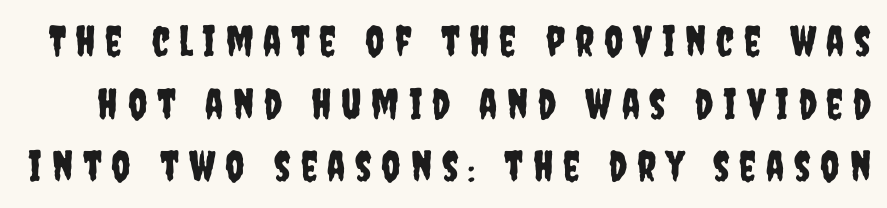
Q: Is the text italic (slanted)? A: No, it is upright.
Q: Is the typeface a serif or a sans-serif typeface? A: Sans-serif.
Q: Is the text underlined? A: No.
Q: Is the spacing between letters normal or unusually wide? A: Unusually wide.
Q: Is the spacing between lines tight, normal or loose? A: Normal.
Q: Width (condensed, normal, or wide)? A: Condensed.
Q: Stroke contrast? A: Low.
Q: x-height? A: Large.
Q: Monospaced? A: No.
